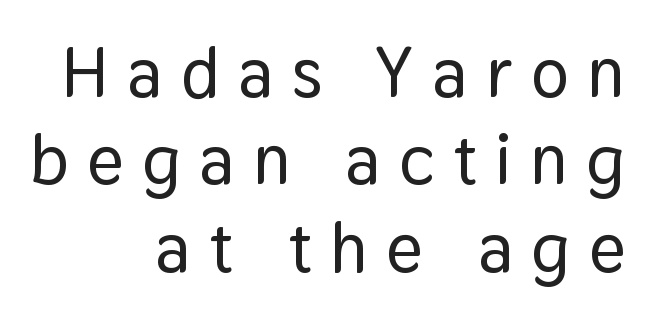
The image shows 71 px sans-serif type, upright; set right-aligned, line spacing 1.23x, unusually wide letter spacing (+0.26 em), not underlined; low stroke contrast and a medium x-height.
